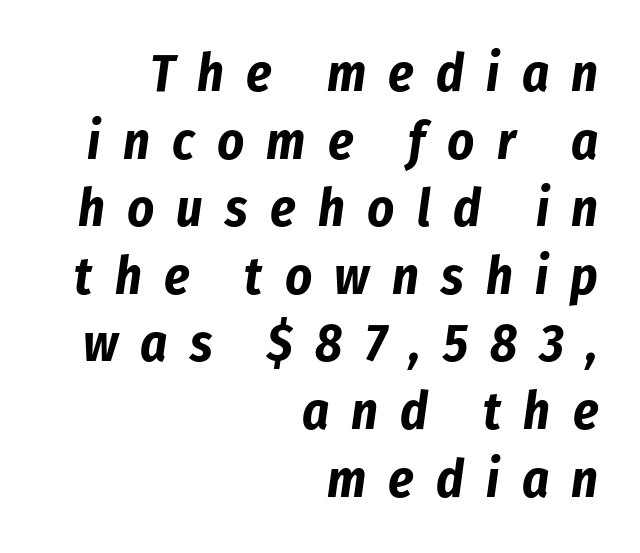
Q: Is the text bold? A: Yes.
Q: Is the text italic (slanted)? A: Yes, it leans right by about 8 degrees.
Q: Is the text underlined? A: No.
Q: How is the paragraph aligned? A: Right-aligned.
Q: Is the spacing between letters normal or unusually wide? A: Unusually wide.
Q: Is the spacing between lines tight, normal or loose? A: Normal.
Q: Width (condensed, normal, or wide)? A: Condensed.
Q: Stroke contrast? A: Low.
Q: x-height? A: Medium.
Q: Monospaced? A: No.
